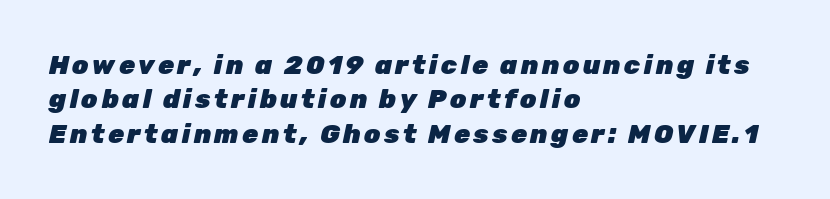
{"italic": "yes", "lean": "right", "slant_degrees": 12, "bold": "yes", "underline": "no", "align": "left", "line_spacing": "normal", "line_spacing_ratio": 1.32, "glyph_px": 26}
